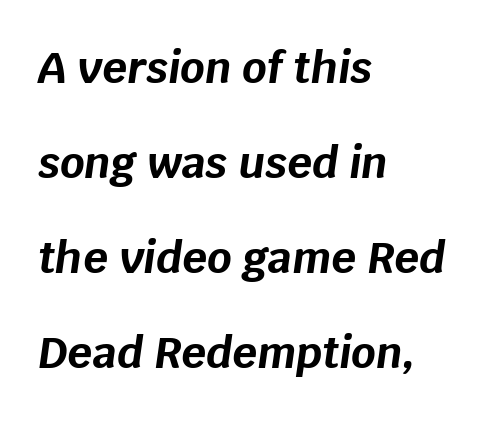
Q: Is the text bold? A: Yes.
Q: Is the text italic (slanted)? A: Yes, it leans right by about 8 degrees.
Q: Is the text underlined? A: No.
Q: How is the paragraph aligned? A: Left-aligned.
Q: Is the spacing between letters normal or unusually wide? A: Normal.
Q: Is the spacing between lines tight, normal or loose? A: Loose.
Q: Width (condensed, normal, or wide)? A: Normal.
Q: Stroke contrast? A: Low.
Q: x-height? A: Large.
Q: Monospaced? A: No.
